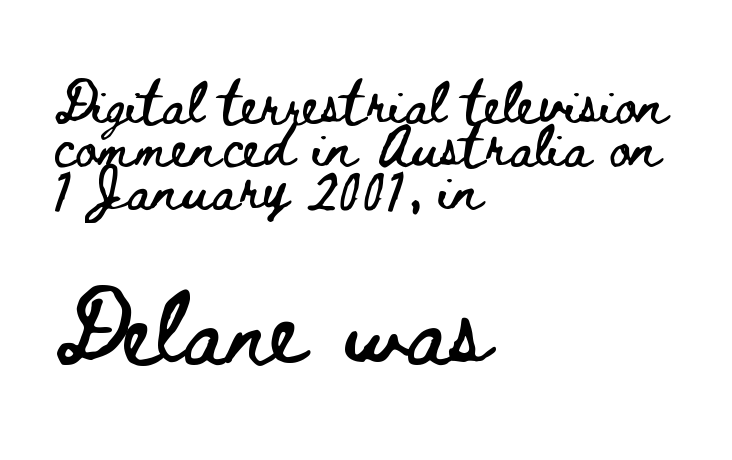
The image shows 74 px wide type; set left-aligned, tight line spacing (1.02x), normal letter spacing, not underlined; the second (bottom) block is 1.76x larger; low stroke contrast and a small x-height.
